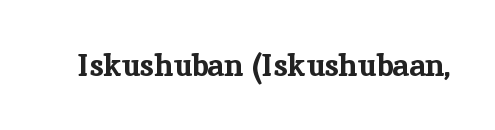
{"serif": "yes", "italic": "no", "bold": "yes", "weight": "bold", "width": "normal", "stroke_contrast": "low", "x_height": "medium", "monospaced": "no", "underline": "no", "letter_spacing": "normal", "letter_spacing_em": 0.0, "glyph_px": 31}
